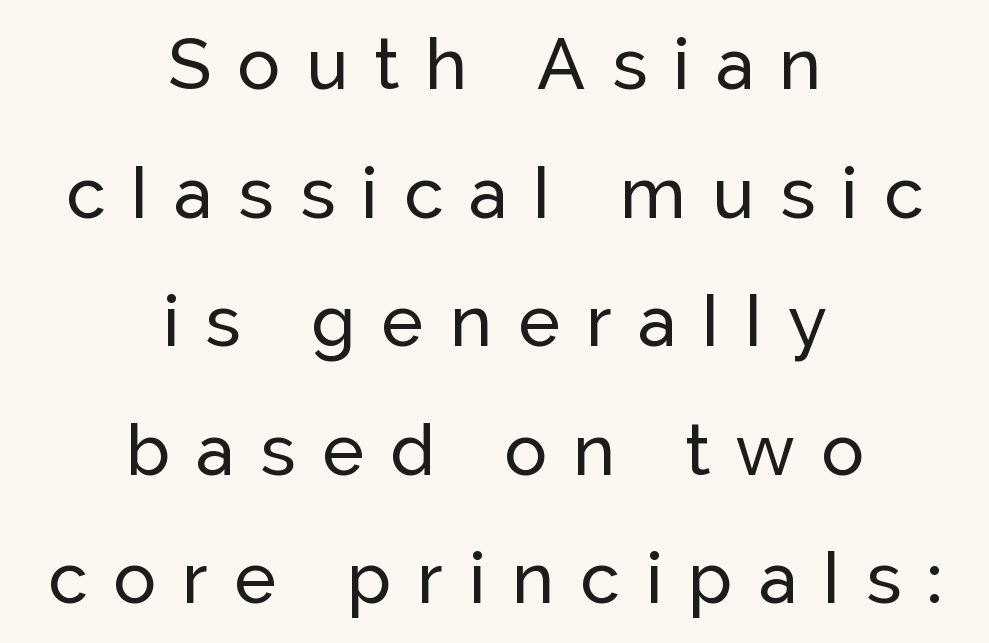
The face used here is proportionally spaced, like ordinary book or web type. This sample uses a sans-serif face. Unmarked baselines from the first word to the last. Characters remain perfectly vertical along every line.
